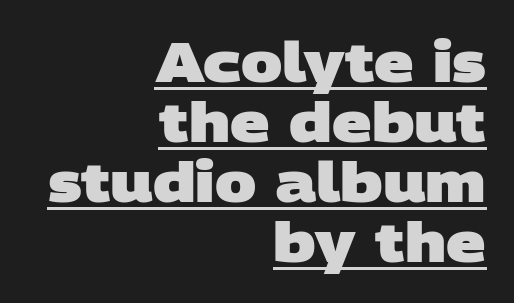
Compared with an ordinary text face, these strokes are far heavier — a full bold. Has an underline been added? It has. The designer went with a sans here, leaving each stem footless. Is the block centered? No — it sits flush against the right margin. Do the characters align in a grid? No, the font is proportional. This sample uses plain, unmodified letter spacing.
